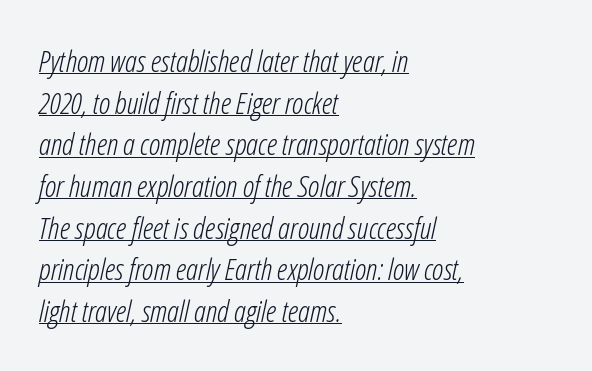
{"italic": "yes", "lean": "right", "slant_degrees": 12, "bold": "no", "weight": "light", "width": "condensed", "stroke_contrast": "low", "x_height": "medium", "monospaced": "no", "underline": "yes", "align": "left", "line_spacing": "normal", "line_spacing_ratio": 1.39, "letter_spacing": "normal", "letter_spacing_em": 0.0, "glyph_px": 30}
